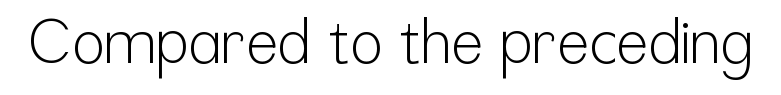
{"serif": "no", "italic": "no", "bold": "no", "weight": "light", "width": "condensed", "stroke_contrast": "low", "x_height": "medium", "monospaced": "no", "underline": "no", "letter_spacing": "normal", "letter_spacing_em": 0.0, "glyph_px": 60}
